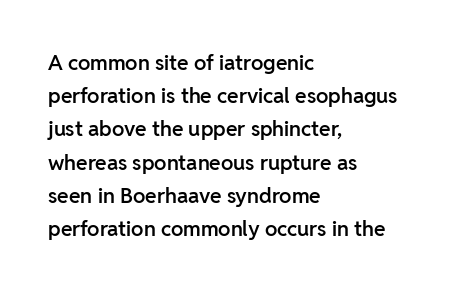
The image shows 21 px text type, upright; set left-aligned, normal line spacing (1.58x), normal letter spacing, not underlined.
